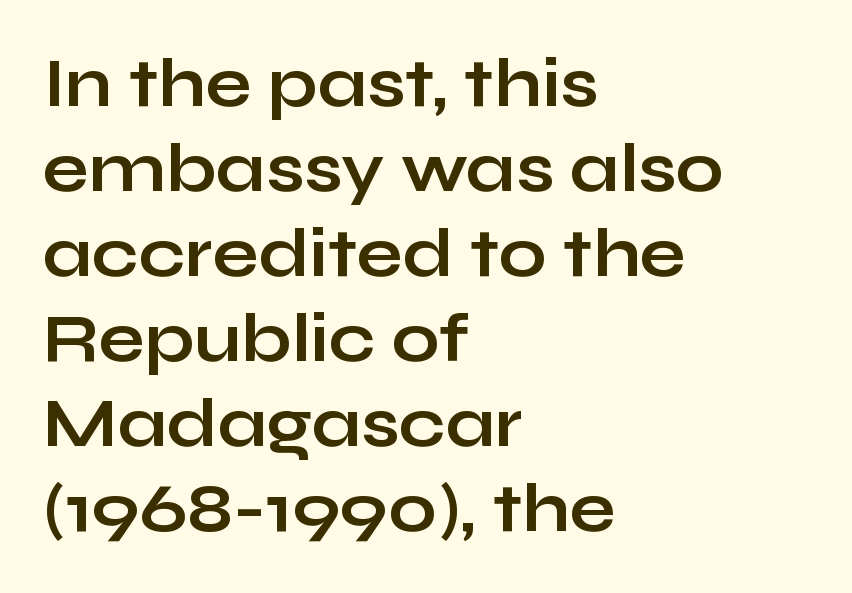
Its strokes are broad and dark, the hallmark of bold type. Tall strokes in this sample are plumb rather than angled. Students, note that the glyphs here touch the page at normal intervals. The baseline area is clear. The block of text has a typical density, with ordinary space between rows.
